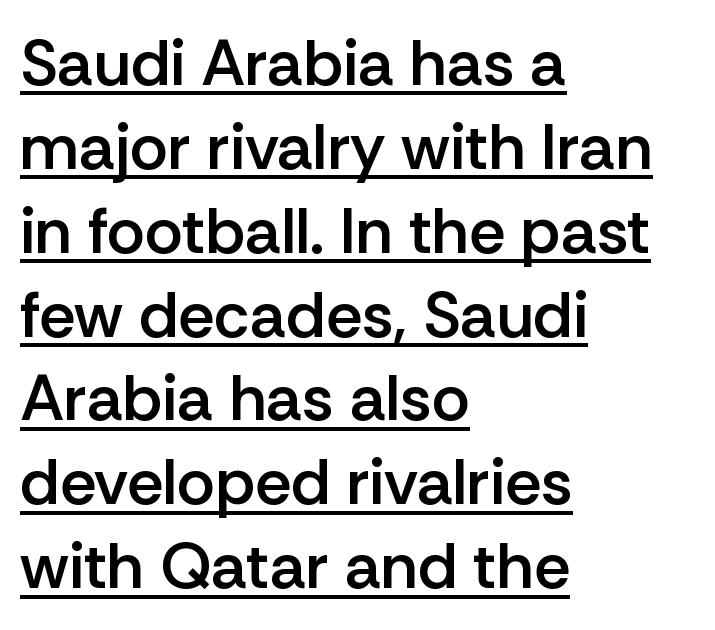
Summary of weight: moderately heavy, a semibold. Does the lettering tilt? It doesn't — this is upright. To sum up the face: it is a sans, with no serifs. Each new line begins a customary step beneath the previous one.
